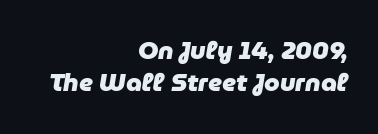
The image shows 25 px bold type, italic (leaning right); set right-aligned, normal line spacing (1.3x), normal letter spacing, not underlined.
